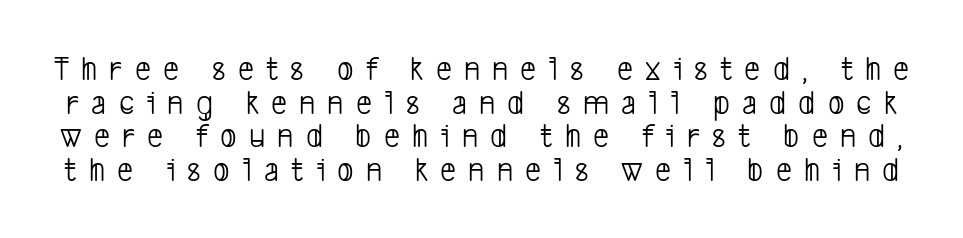
{"serif": "no", "bold": "no", "weight": "light", "width": "condensed", "stroke_contrast": "low", "x_height": "medium", "monospaced": "no", "underline": "no", "line_spacing": "tight", "line_spacing_ratio": 0.96, "letter_spacing": "wide", "letter_spacing_em": 0.35, "glyph_px": 35}
